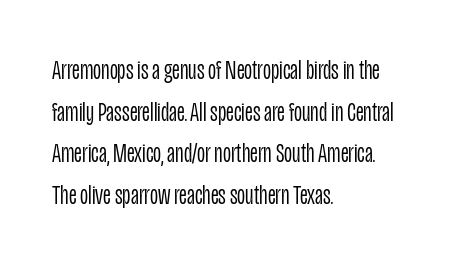
The strokes carry an ordinary text weight at most. Here the designer chose a conventional face with non-uniform glyph widths. Caption: standard tracking, unaltered. Unmarked baselines from the first word to the last. A typesetter would mark this as roman, not italic. The designer went with a sans here, leaving each stem footless.
